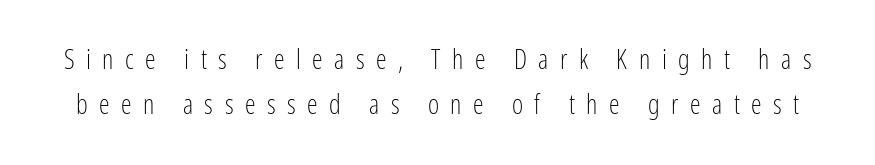
{"italic": "no", "bold": "no", "underline": "no", "line_spacing": "normal", "line_spacing_ratio": 1.68, "letter_spacing": "wide", "letter_spacing_em": 0.43, "glyph_px": 27}
